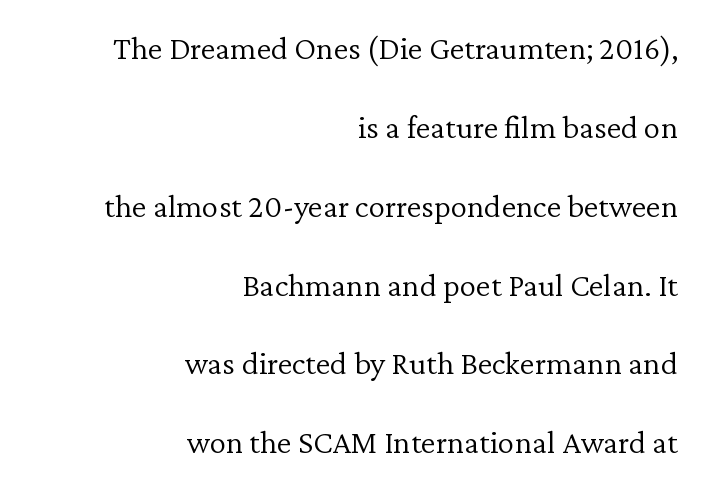
Q: Is the text bold? A: No.
Q: Is the text italic (slanted)? A: No, it is upright.
Q: Is the typeface a serif or a sans-serif typeface? A: Serif.
Q: Is the text underlined? A: No.
Q: How is the paragraph aligned? A: Right-aligned.
Q: Is the spacing between letters normal or unusually wide? A: Normal.
Q: Is the spacing between lines tight, normal or loose? A: Loose.
Q: Width (condensed, normal, or wide)? A: Normal.
Q: Stroke contrast? A: Low.
Q: x-height? A: Medium.
Q: Monospaced? A: No.
